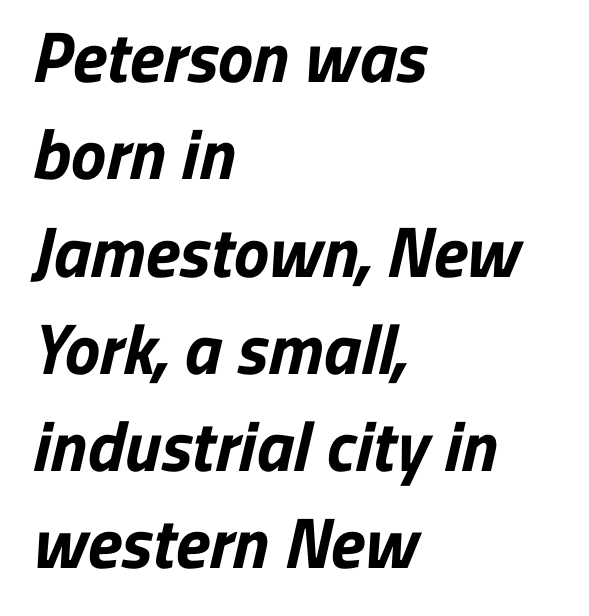
A full-strength bold gives these letters their thick strokes. Serifs: no, the terminals of the letterforms are clean. The block of text has a typical density, with ordinary space between rows. These lines are rendered in a variable-pitch font. The line texture is even and compact thanks to regular tracking. Descenders are the only things crossing below the line.
